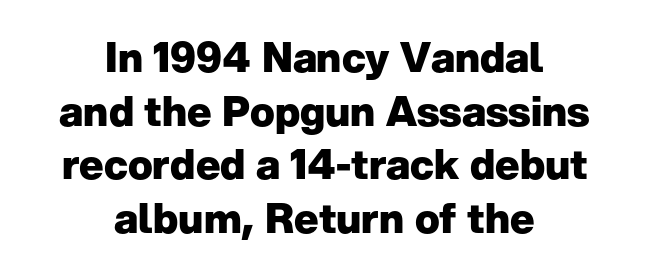
{"serif": "no", "italic": "no", "bold": "yes", "weight": "heavy", "width": "normal", "stroke_contrast": "low", "x_height": "medium", "monospaced": "no", "underline": "no", "align": "center", "line_spacing": "normal", "line_spacing_ratio": 1.31, "letter_spacing": "normal", "letter_spacing_em": 0.0, "glyph_px": 41}
